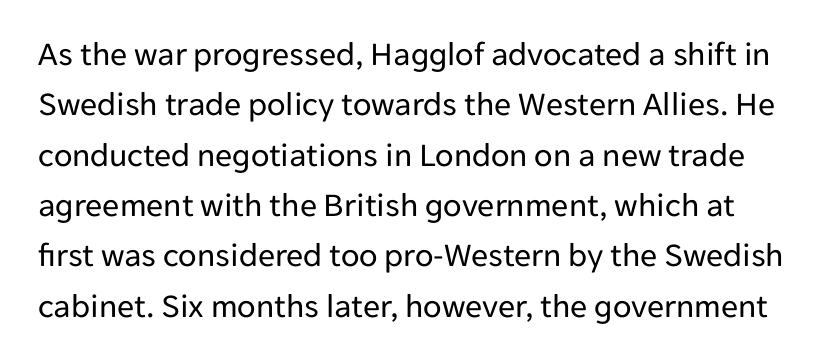
These glyphs show unthickened strokes, regular width or finer. The space beneath each line is pristine and unruled. Here the designer chose a conventional face with non-uniform glyph widths. The font's upright variant was chosen for this text. Baseline-to-baseline distance is the conventional proportion of letter height. Typographically, this falls in the sans-serif category.
